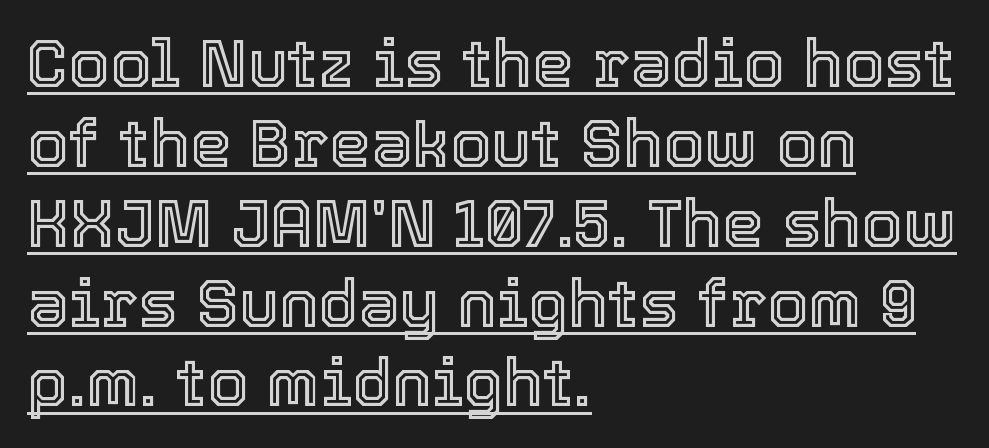
Quick note: not italic, upright. Does extra space separate the letters? No, they use regular spacing. All the whitespace from short lines collects on the right. This is underlined copy, the kind a proofreader might mark for attention.
